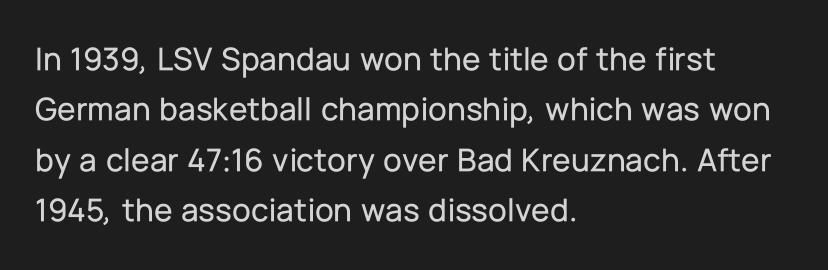
The image shows 34 px sans-serif type, upright; set left-aligned, normal line spacing (1.48x), normal letter spacing, not underlined; low stroke contrast and a medium x-height.
